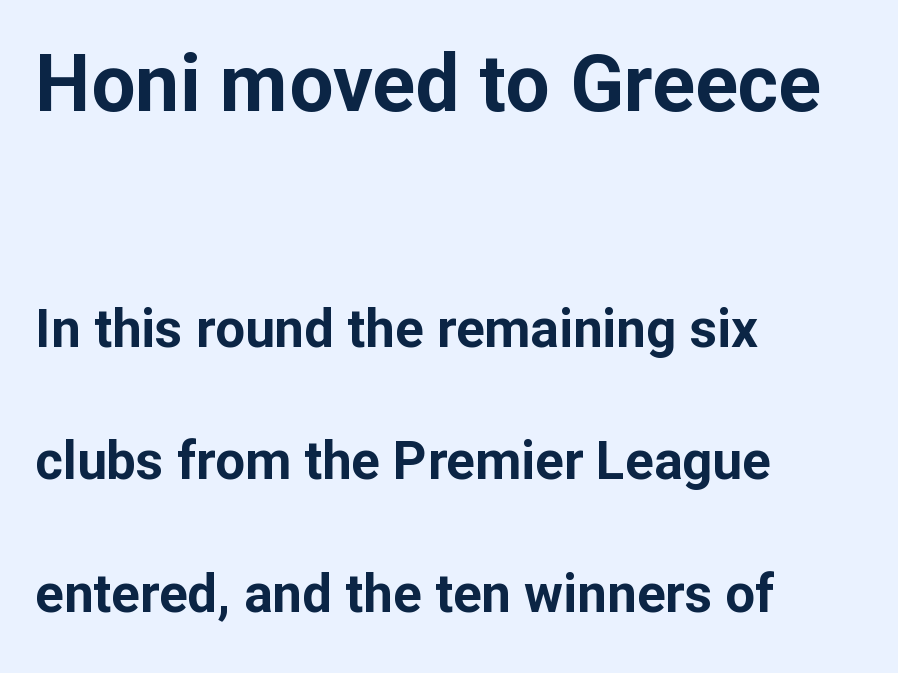
Q: Is the text bold? A: Yes.
Q: Is the text italic (slanted)? A: No, it is upright.
Q: Is the typeface a serif or a sans-serif typeface? A: Sans-serif.
Q: Is the text underlined? A: No.
Q: How is the paragraph aligned? A: Left-aligned.
Q: Is the spacing between letters normal or unusually wide? A: Normal.
Q: Is the spacing between lines tight, normal or loose? A: Loose.
Q: Which block of text is set in a larger size, the first (top) or the second (bottom)? A: The first (top) one.
Q: Width (condensed, normal, or wide)? A: Normal.
Q: Stroke contrast? A: Low.
Q: x-height? A: Medium.
Q: Monospaced? A: No.
